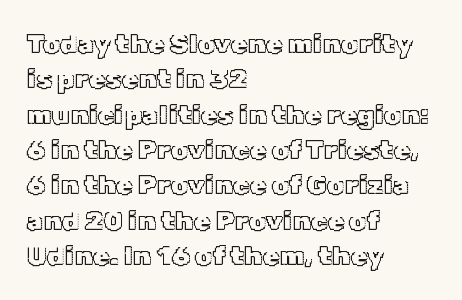
Q: Is the text italic (slanted)? A: No, it is upright.
Q: Is the text underlined? A: No.
Q: How is the paragraph aligned? A: Left-aligned.
Q: Is the spacing between letters normal or unusually wide? A: Normal.
Q: Is the spacing between lines tight, normal or loose? A: Normal.
